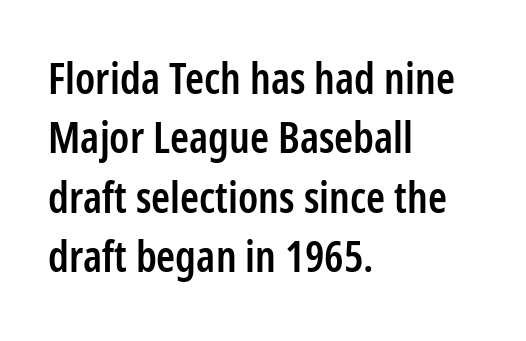
The image shows 43 px semibold, condensed sans-serif type, upright; set left-aligned, normal line spacing (1.38x), normal letter spacing, not underlined; low stroke contrast and a medium x-height.
